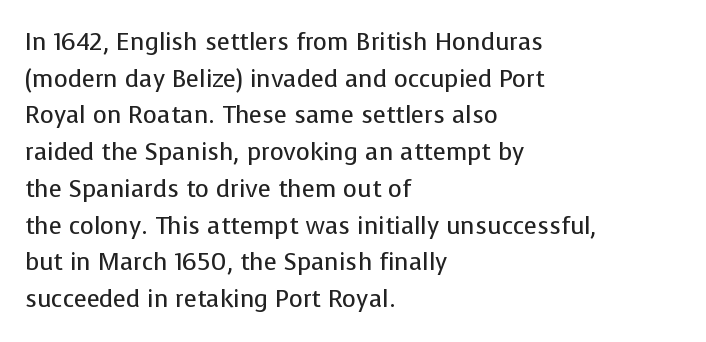
{"italic": "no", "bold": "no", "underline": "no", "align": "left", "line_spacing": "normal", "line_spacing_ratio": 1.53, "letter_spacing": "normal", "letter_spacing_em": 0.0, "glyph_px": 24}
